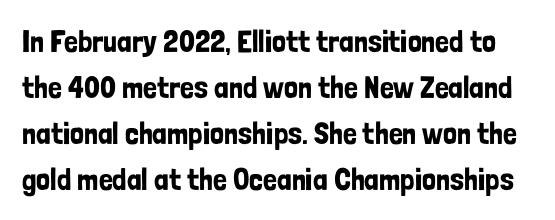
The image shows 31 px condensed sans-serif type, upright; set normal line spacing (1.48x), normal letter spacing, not underlined; low stroke contrast and a medium x-height.
